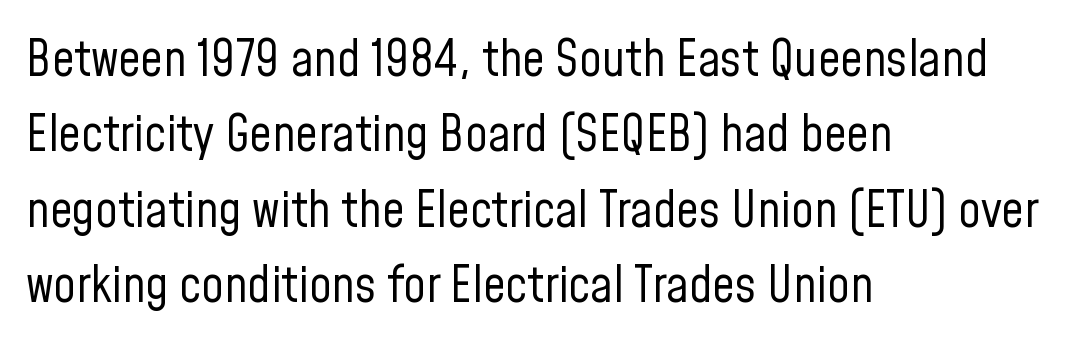
{"serif": "no", "italic": "no", "bold": "no", "weight": "regular", "width": "condensed", "stroke_contrast": "low", "x_height": "medium", "monospaced": "no", "underline": "no", "align": "left", "line_spacing": "normal", "line_spacing_ratio": 1.51, "letter_spacing": "normal", "letter_spacing_em": 0.0, "glyph_px": 50}
